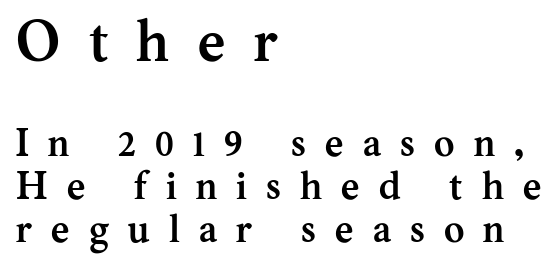
The image shows 58 px semibold serif type, upright; set left-aligned, tight line spacing (1.1x), unusually wide letter spacing (+0.49 em), not underlined; the first (top) block is 1.49x larger; medium stroke contrast and a medium x-height.
